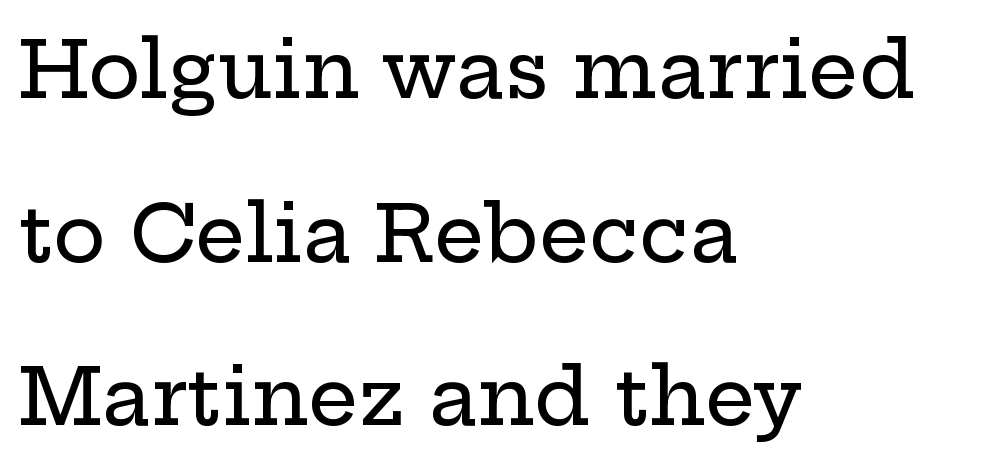
The lettering holds an erect, upright posture throughout. The passage shown has conventional tracking throughout. The passage shown is typeset with a serif family. Every row of glyphs begins at an identical x-position on the left. Each new line begins a long way beneath the previous one. The space beneath each line is pristine and unruled.
